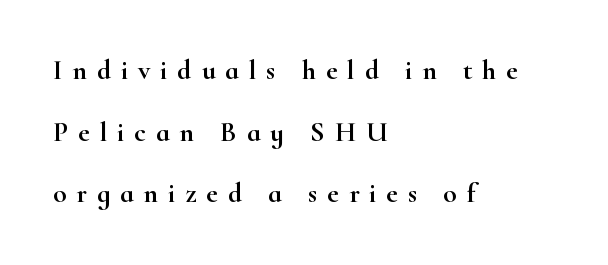
Regarding leading, the lines here are spaced well apart. Horizontal alignment here is leftward, the default for most running prose. If you drew a line through each stem, it would be perfectly vertical. Rule under the text: the space is simply empty. This sample has the flowing, uneven cadence of proportional lettering.
